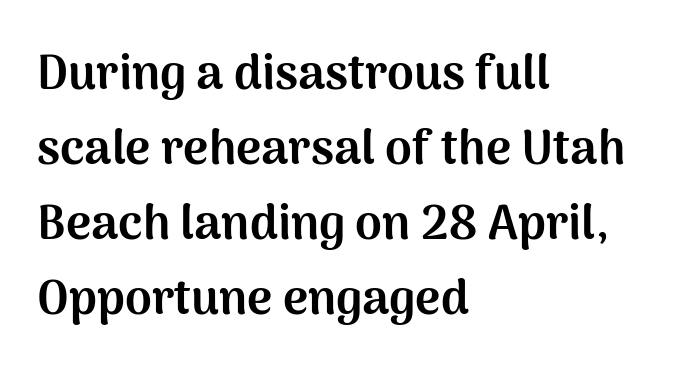
Q: Is the text bold? A: Yes.
Q: Is the text italic (slanted)? A: No, it is upright.
Q: Is the typeface a serif or a sans-serif typeface? A: Sans-serif.
Q: Is the text underlined? A: No.
Q: How is the paragraph aligned? A: Left-aligned.
Q: Is the spacing between letters normal or unusually wide? A: Normal.
Q: Is the spacing between lines tight, normal or loose? A: Normal.
Q: Width (condensed, normal, or wide)? A: Normal.
Q: Stroke contrast? A: Medium.
Q: x-height? A: Medium.
Q: Monospaced? A: No.
